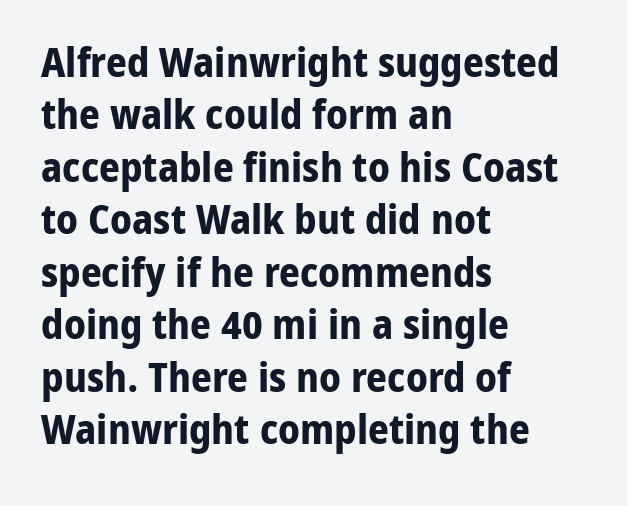
{"serif": "no", "italic": "no", "bold": "yes", "weight": "bold", "width": "normal", "stroke_contrast": "low", "x_height": "medium", "monospaced": "no", "underline": "no", "align": "left", "line_spacing": "normal", "line_spacing_ratio": 1.28, "letter_spacing": "normal", "letter_spacing_em": 0.0, "glyph_px": 41}
